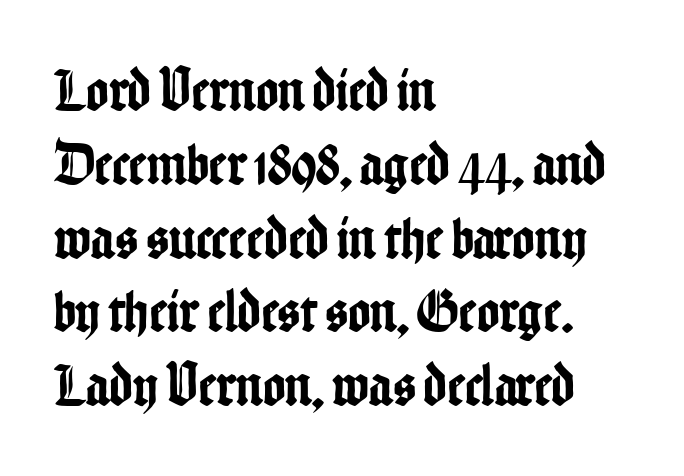
Compared with typical body copy, the letter spacing here is the same. The characters display no serif detailing; their extremities are plain. The type sits square on the baseline with zero lean. Short and long lines alike share a common starting point at left.
